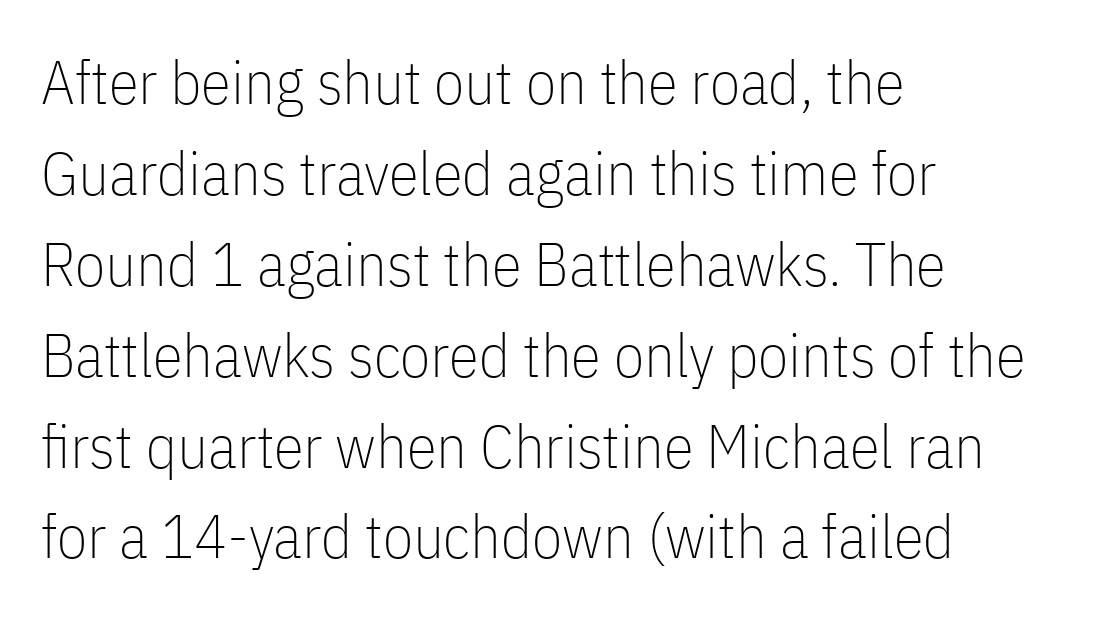
Q: Is the text bold? A: No.
Q: Is the text italic (slanted)? A: No, it is upright.
Q: Is the typeface a serif or a sans-serif typeface? A: Sans-serif.
Q: Is the text underlined? A: No.
Q: How is the paragraph aligned? A: Left-aligned.
Q: Is the spacing between letters normal or unusually wide? A: Normal.
Q: Is the spacing between lines tight, normal or loose? A: Normal.
Q: Width (condensed, normal, or wide)? A: Condensed.
Q: Stroke contrast? A: Low.
Q: x-height? A: Medium.
Q: Monospaced? A: No.
